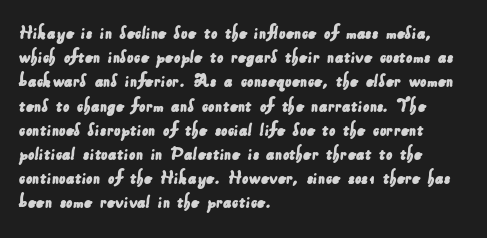
The image shows 20 px text type; set left-aligned, line spacing 1.21x, normal letter spacing, not underlined.
